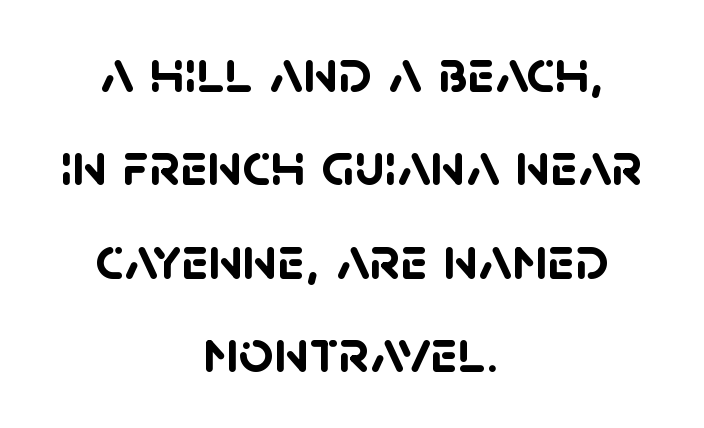
Q: Is the text bold? A: Yes.
Q: Is the typeface a serif or a sans-serif typeface? A: Sans-serif.
Q: Is the text underlined? A: No.
Q: How is the paragraph aligned? A: Centered.
Q: Is the spacing between letters normal or unusually wide? A: Normal.
Q: Is the spacing between lines tight, normal or loose? A: Normal.
Q: Width (condensed, normal, or wide)? A: Normal.
Q: Stroke contrast? A: Low.
Q: x-height? A: Large.
Q: Monospaced? A: No.
